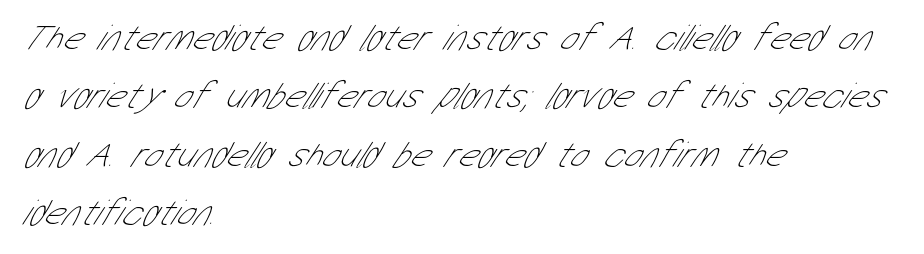
The image shows 37 px thin, condensed sans-serif type; set left-aligned, normal line spacing (1.58x), normal letter spacing, not underlined; low stroke contrast and a medium x-height.
